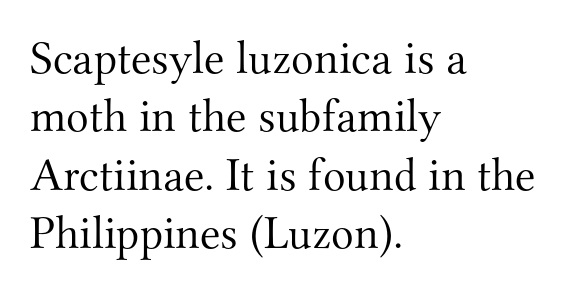
The strip under each line holds only bare page. Line beginnings align vertically; line endings do not. Character widths vary here, with narrow letters taking less room than wide ones. No extra ink here — the face is not bold.
